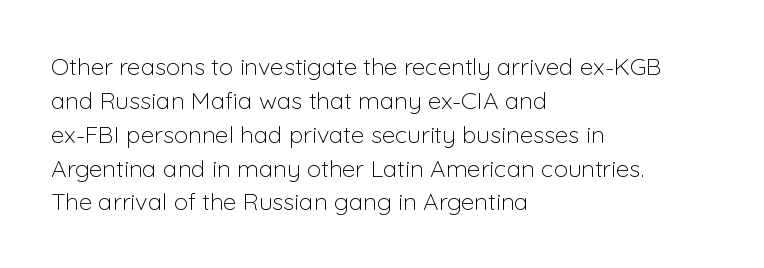
{"italic": "no", "bold": "no", "underline": "no", "align": "left", "line_spacing": "normal", "line_spacing_ratio": 1.41, "letter_spacing": "normal", "letter_spacing_em": 0.0, "glyph_px": 24}
